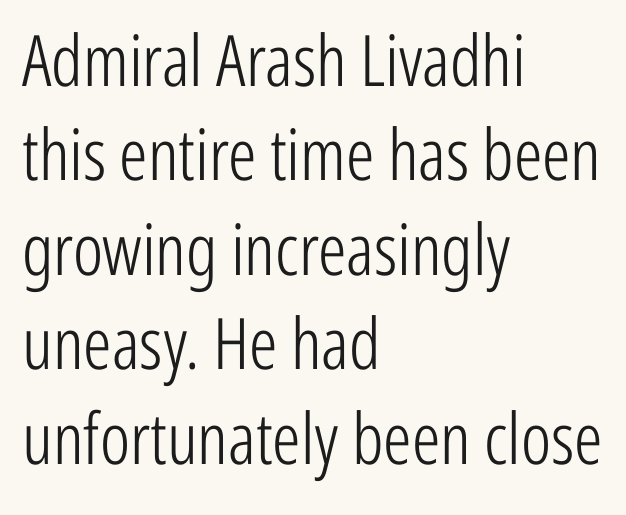
{"serif": "no", "italic": "no", "bold": "no", "weight": "light", "width": "condensed", "stroke_contrast": "low", "x_height": "medium", "monospaced": "no", "underline": "no", "align": "left", "line_spacing": "normal", "line_spacing_ratio": 1.33, "letter_spacing": "normal", "letter_spacing_em": 0.0, "glyph_px": 71}
